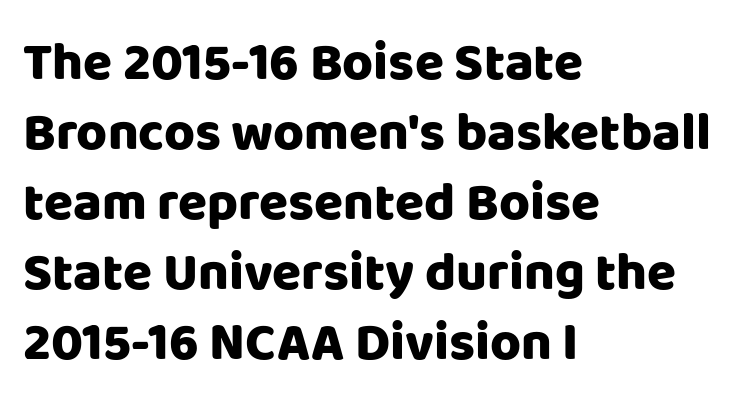
{"serif": "no", "italic": "no", "bold": "yes", "weight": "heavy", "width": "normal", "stroke_contrast": "low", "x_height": "large", "monospaced": "no", "underline": "no", "align": "left", "line_spacing": "normal", "line_spacing_ratio": 1.32, "letter_spacing": "normal", "letter_spacing_em": 0.0, "glyph_px": 53}
